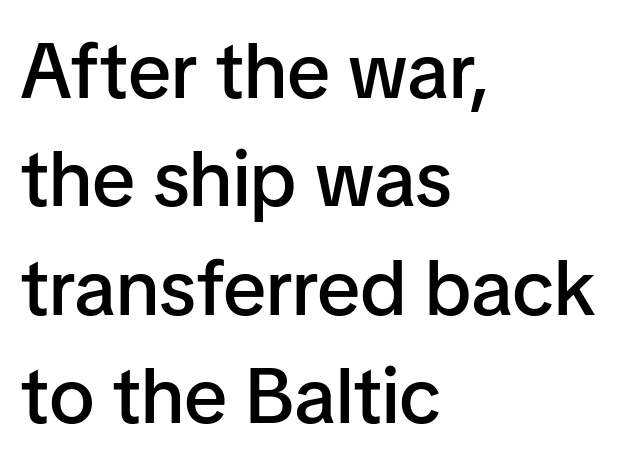
Q: Is the text bold? A: Semi-bold.
Q: Is the text italic (slanted)? A: No, it is upright.
Q: Is the typeface a serif or a sans-serif typeface? A: Sans-serif.
Q: Is the text underlined? A: No.
Q: How is the paragraph aligned? A: Left-aligned.
Q: Is the spacing between letters normal or unusually wide? A: Normal.
Q: Is the spacing between lines tight, normal or loose? A: Normal.
Q: Width (condensed, normal, or wide)? A: Normal.
Q: Stroke contrast? A: Low.
Q: x-height? A: Medium.
Q: Monospaced? A: No.
